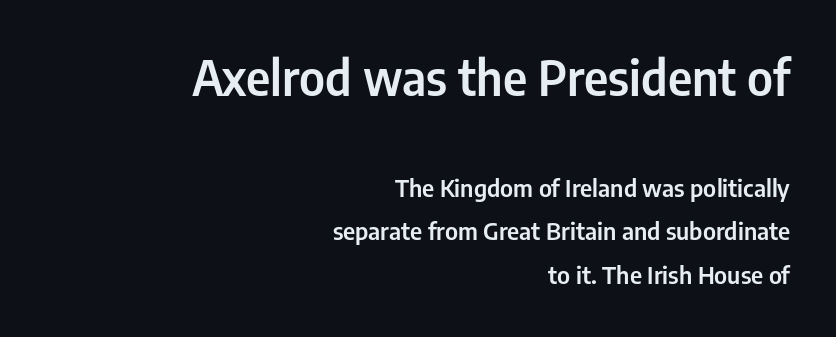
Q: Is the text italic (slanted)? A: No, it is upright.
Q: Is the typeface a serif or a sans-serif typeface? A: Sans-serif.
Q: Is the text underlined? A: No.
Q: How is the paragraph aligned? A: Right-aligned.
Q: Is the spacing between letters normal or unusually wide? A: Normal.
Q: Which block of text is set in a larger size, the first (top) or the second (bottom)? A: The first (top) one.
Q: Width (condensed, normal, or wide)? A: Condensed.
Q: Stroke contrast? A: Low.
Q: x-height? A: Medium.
Q: Monospaced? A: No.
